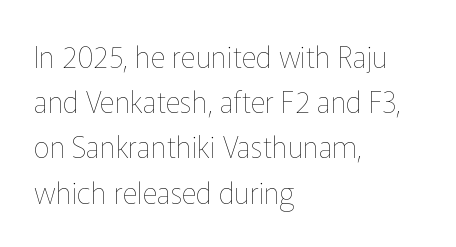
{"italic": "no", "bold": "no", "weight": "thin", "width": "normal", "stroke_contrast": "low", "x_height": "medium", "monospaced": "no", "underline": "no", "align": "left", "line_spacing": "normal", "line_spacing_ratio": 1.56, "letter_spacing": "normal", "letter_spacing_em": 0.0, "glyph_px": 29}
